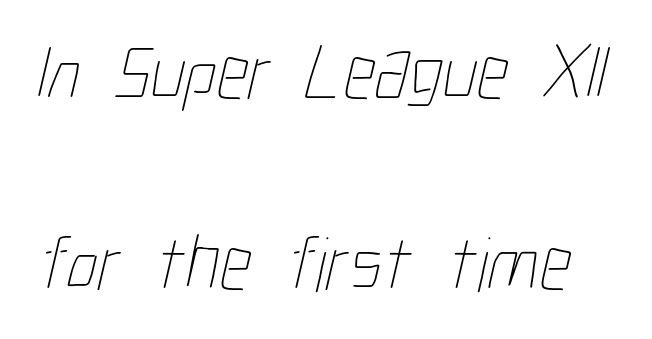
No extra ink here — the face is not bold. A great deal of white space separates one row of letters from the next. Glance below the letters and you will spot only blank space. Between one letter and the next there's only the usual sliver of space. This sample has the flowing, uneven cadence of proportional lettering.
